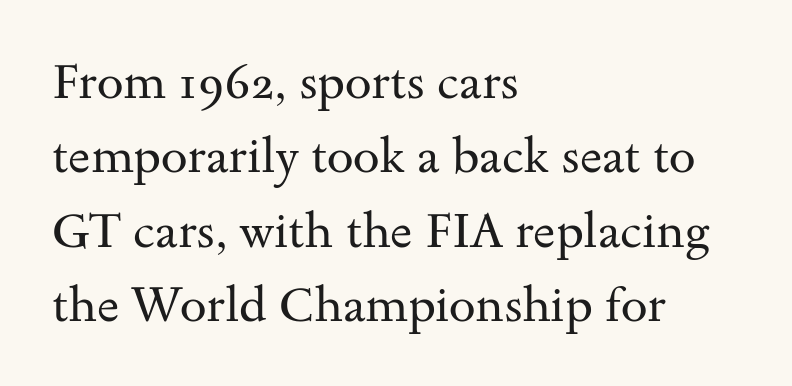
This sample uses an upright cut, with every glyph sitting square on the baseline. You could not count columns in this text — the font is proportionally spaced. The type is set solid horizontally, with unmodified tracking. A serif font was chosen for this passage. Is there much room between lines? A standard amount, neither cramped nor airy. Stems here are at most as thick as an everyday book face.
